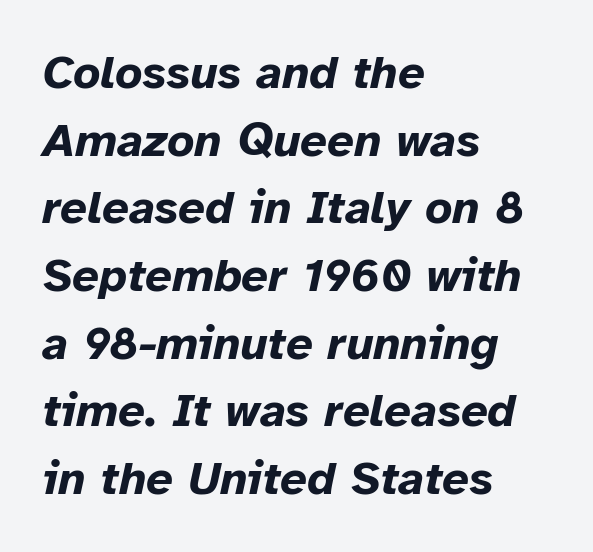
Each letter keeps its own natural width here, so spacing adapts to shape. The specimen reads as italic at a glance. Teacher's note: observe the even left margin — that is flush-left alignment. The face used here has the dense, thick strokes of a bold. The passage shown has conventional tracking throughout.
